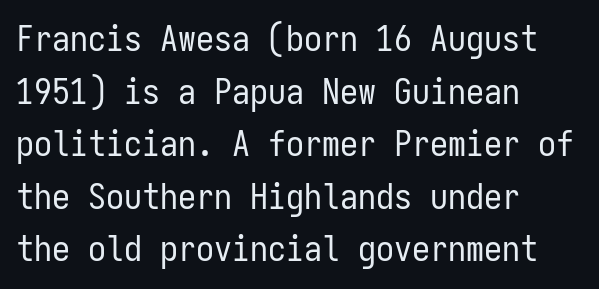
Q: Is the text bold? A: No.
Q: Is the text italic (slanted)? A: No, it is upright.
Q: Is the typeface a serif or a sans-serif typeface? A: Sans-serif.
Q: Is the text underlined? A: No.
Q: How is the paragraph aligned? A: Left-aligned.
Q: Is the spacing between letters normal or unusually wide? A: Normal.
Q: Is the spacing between lines tight, normal or loose? A: Normal.
Q: Width (condensed, normal, or wide)? A: Condensed.
Q: Stroke contrast? A: Low.
Q: x-height? A: Medium.
Q: Monospaced? A: Yes.
